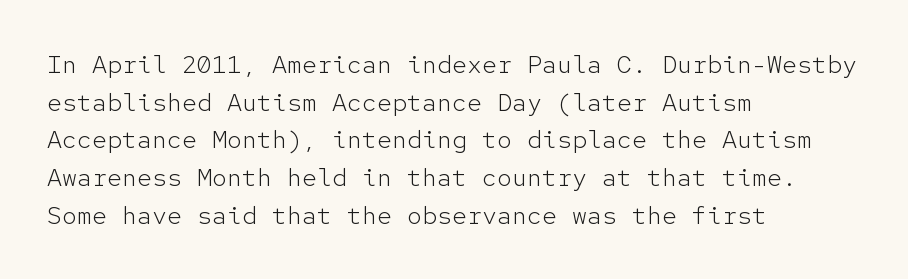
The image shows 25 px text type, upright; set left-aligned, normal line spacing (1.51x), normal letter spacing, not underlined.
